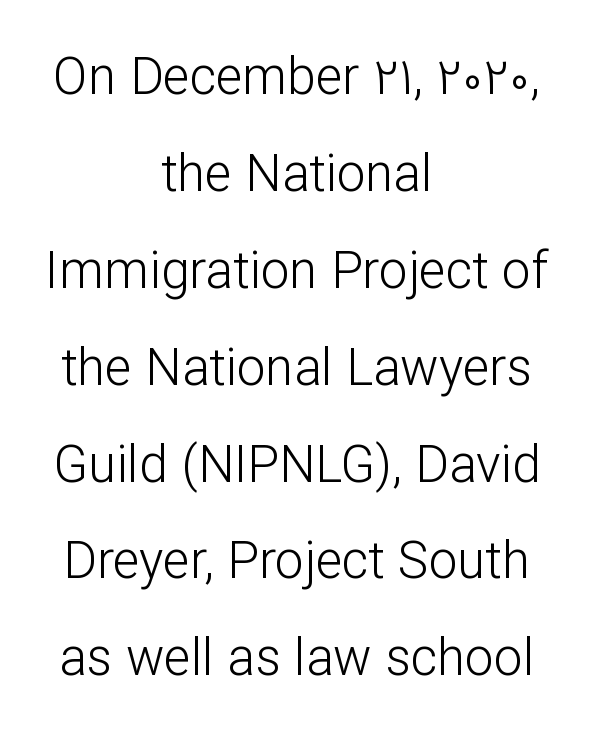
Q: Is the text bold? A: No.
Q: Is the text italic (slanted)? A: No, it is upright.
Q: Is the typeface a serif or a sans-serif typeface? A: Sans-serif.
Q: Is the text underlined? A: No.
Q: How is the paragraph aligned? A: Centered.
Q: Is the spacing between letters normal or unusually wide? A: Normal.
Q: Is the spacing between lines tight, normal or loose? A: Loose.
Q: Width (condensed, normal, or wide)? A: Normal.
Q: Stroke contrast? A: Low.
Q: x-height? A: Medium.
Q: Monospaced? A: No.
